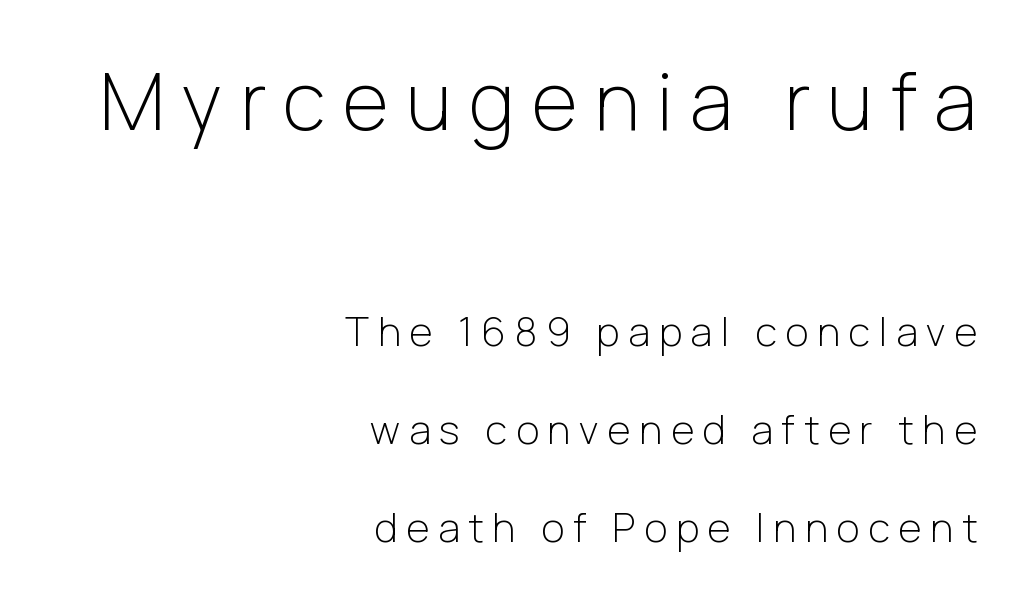
The image shows 79 px light sans-serif type, upright; set right-aligned, loose line spacing (2.46x), unusually wide letter spacing (+0.22 em), not underlined; the first (top) block is 1.98x larger; low stroke contrast and a medium x-height.
